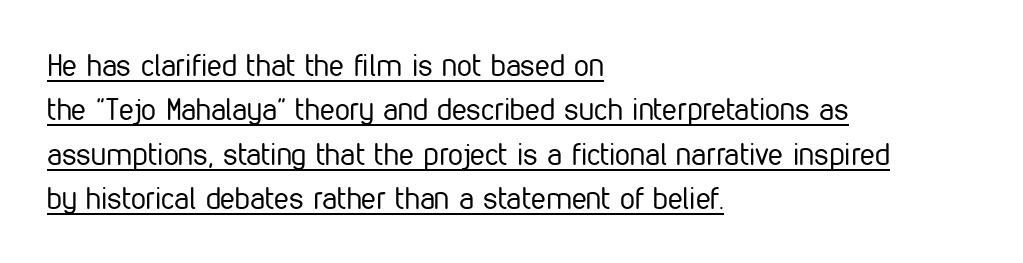
The image shows 30 px regular-weight, condensed sans-serif type, upright; set left-aligned, normal line spacing (1.48x), normal letter spacing, underlined; low stroke contrast and a medium x-height.
